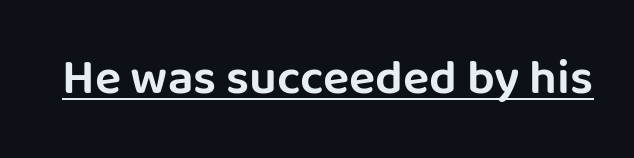
Q: Is the text italic (slanted)? A: No, it is upright.
Q: Is the typeface a serif or a sans-serif typeface? A: Sans-serif.
Q: Is the text underlined? A: Yes.
Q: Is the spacing between letters normal or unusually wide? A: Normal.
Q: Width (condensed, normal, or wide)? A: Normal.
Q: Stroke contrast? A: Low.
Q: x-height? A: Large.
Q: Monospaced? A: No.
